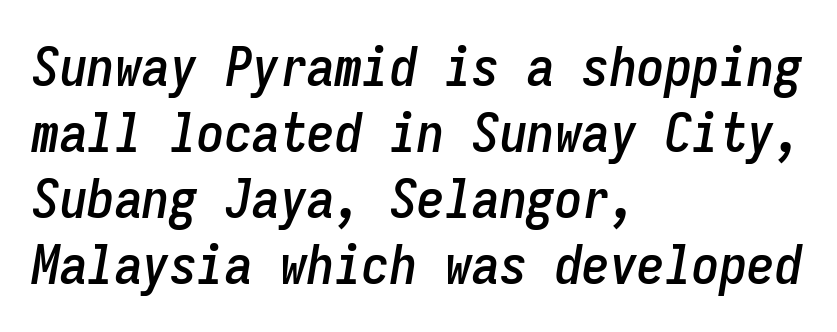
{"italic": "yes", "lean": "right", "slant_degrees": 9, "width": "condensed", "stroke_contrast": "low", "x_height": "medium", "monospaced": "yes", "underline": "no", "align": "left", "line_spacing_ratio": 1.2, "letter_spacing": "normal", "letter_spacing_em": 0.0, "glyph_px": 55}
